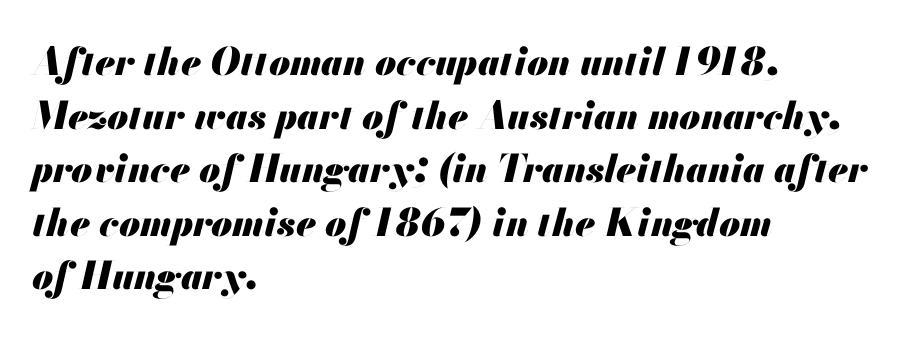
The baseline area is clear. Every letter is thick-stroked: bold, no question. Horizontal bands of white between lines are of average thickness. Glyph-to-glyph distance matches everyday printed text.
